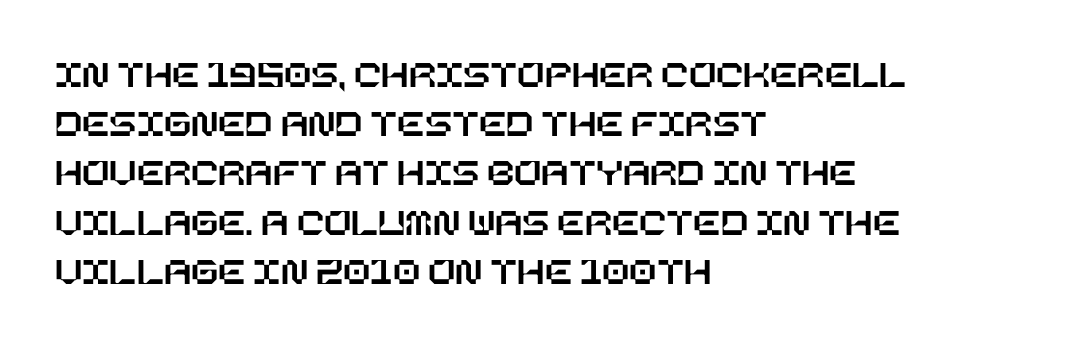
Teacher's note: observe the even left margin — that is flush-left alignment. Letters rest on an invisible, unmarked baseline. The font's upright variant was chosen for this text. In terms of letterspacing, this is plain default setting.
